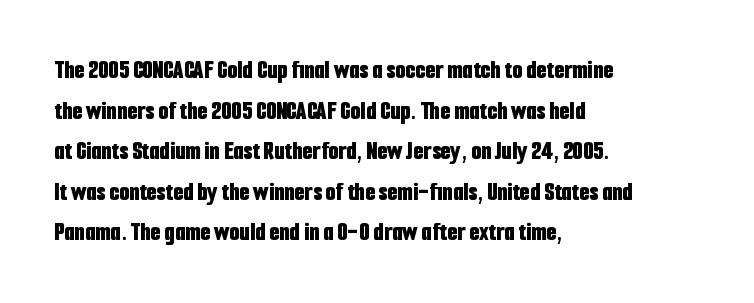
The image shows 26 px bold type, upright; set left-aligned, normal line spacing (1.56x), normal letter spacing, not underlined.
